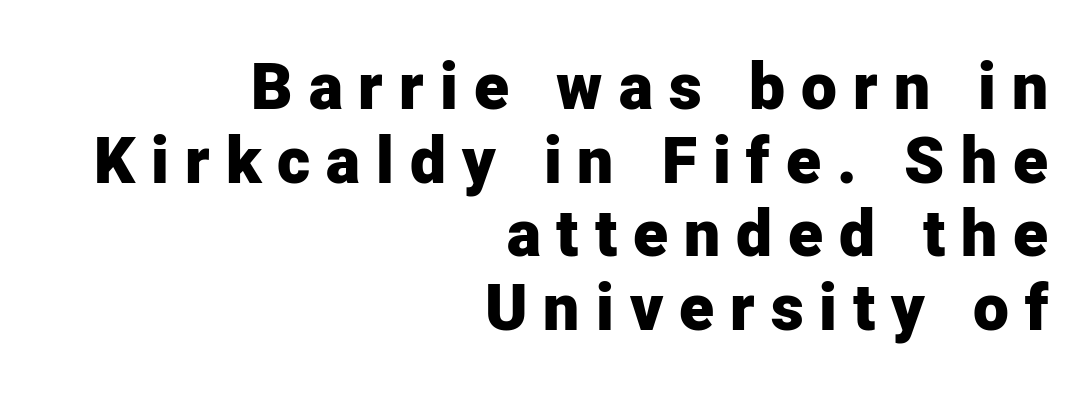
The image shows 64 px heavy sans-serif type, upright; set right-aligned, tight line spacing (1.15x), unusually wide letter spacing (+0.25 em), not underlined; low stroke contrast and a medium x-height.
